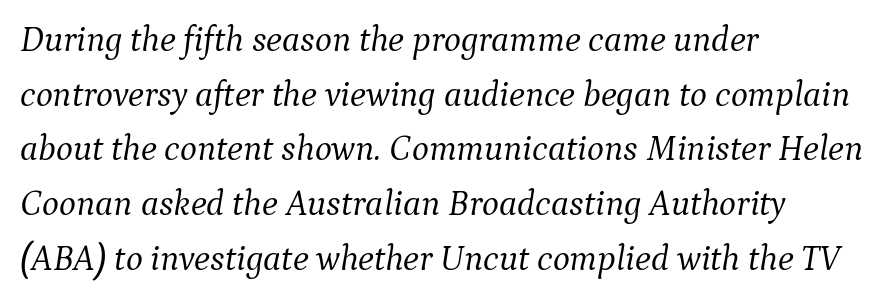
Check where the strokes stop: tiny serifs finish them off. The weight tops out at a normal text grade. The leading is moderate, giving the passage an even texture. Left-aligned paragraph, ragged on the right. How are the letters spaced? Ordinarily, with no added tracking. Looks like regular typesetting: each glyph gets only the width it needs.
